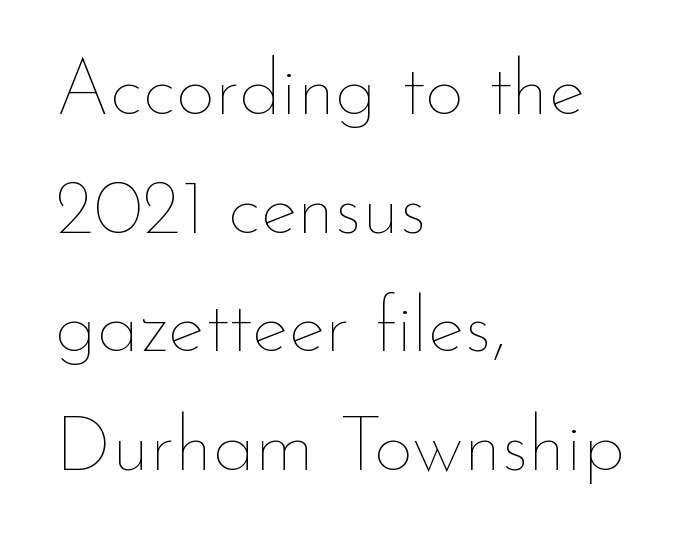
The text block is weighted toward the left margin, trailing off unevenly rightward. A quiet, ordinary-to-light weight characterises the typeface. Words appear dense and cohesive because spacing is normal. This sample keeps an unexceptional amount of space between lines. Is there any slant? The stems are plumb. Varying glyph widths throughout — classic text-font behaviour.
